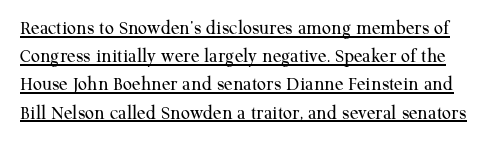
Q: Is the text bold? A: No.
Q: Is the text italic (slanted)? A: No, it is upright.
Q: Is the text underlined? A: Yes.
Q: Is the spacing between letters normal or unusually wide? A: Normal.
Q: Is the spacing between lines tight, normal or loose? A: Normal.
